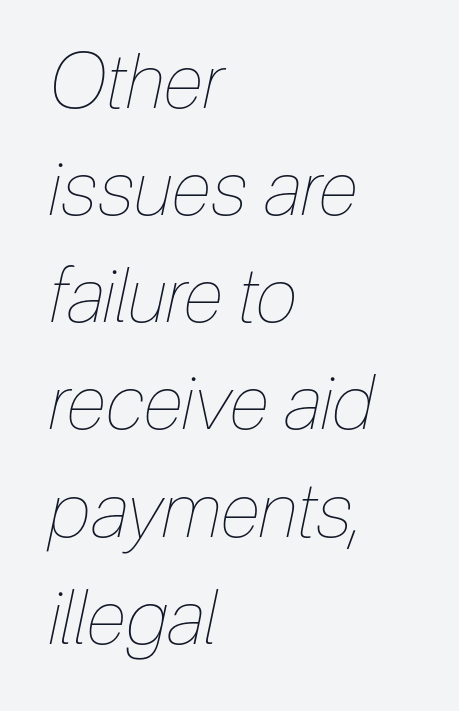
The ragged edge is on the right, which tells us the setting is flush left. Descender tails drop into unmarked territory. Stem width sits at or under what a default text font uses. The passage shown has conventional tracking throughout. A typesetter would call this leading conventional body-copy spacing. Looks like regular typesetting: each glyph gets only the width it needs.
